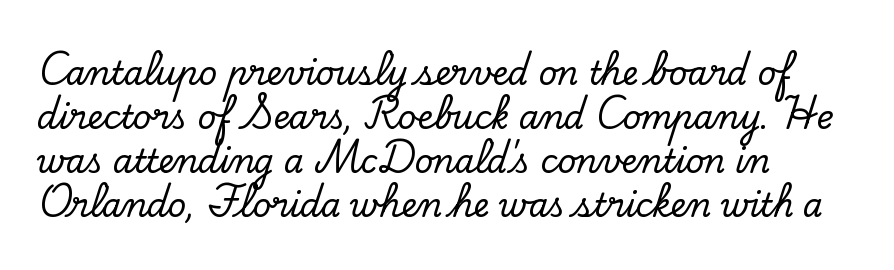
Any mark beneath the type? The region is blank. Old-style or modern, the face here clearly has serifs. Words appear dense and cohesive because spacing is normal. The typesetter chose a ragged-right arrangement here. Looks like regular typesetting: each glyph gets only the width it needs.
